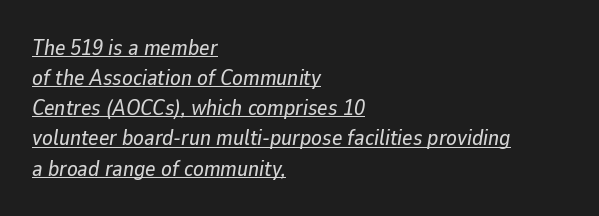
Each word holds together tightly as a unit, with standard inter-letter gaps. Notice how the passage keeps a crisp vertical edge on the left only. Slant detected: the letters are inclined. Baseline-to-baseline distance is the conventional proportion of letter height. Looks like someone drew a line under every word here.
